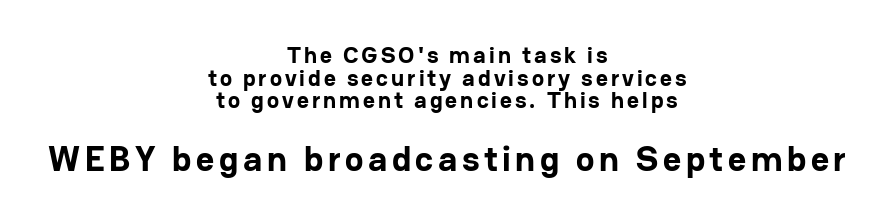
Q: Is the text bold? A: Yes.
Q: Is the text italic (slanted)? A: No, it is upright.
Q: Is the typeface a serif or a sans-serif typeface? A: Sans-serif.
Q: Is the text underlined? A: No.
Q: How is the paragraph aligned? A: Centered.
Q: Is the spacing between lines tight, normal or loose? A: Tight.
Q: Which block of text is set in a larger size, the first (top) or the second (bottom)? A: The second (bottom) one.
Q: Width (condensed, normal, or wide)? A: Normal.
Q: Stroke contrast? A: Low.
Q: x-height? A: Medium.
Q: Monospaced? A: No.
